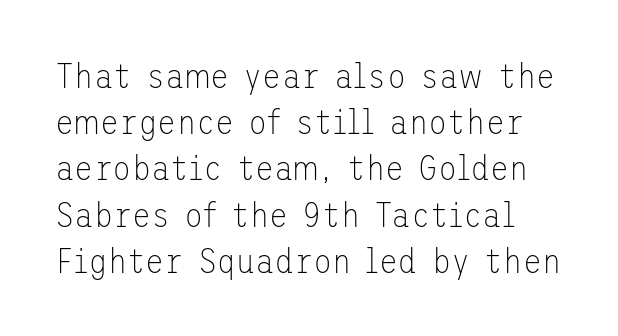
The image shows 35 px thin sans-serif type, upright; set normal line spacing (1.32x), normal letter spacing, not underlined; low stroke contrast and a medium x-height.
